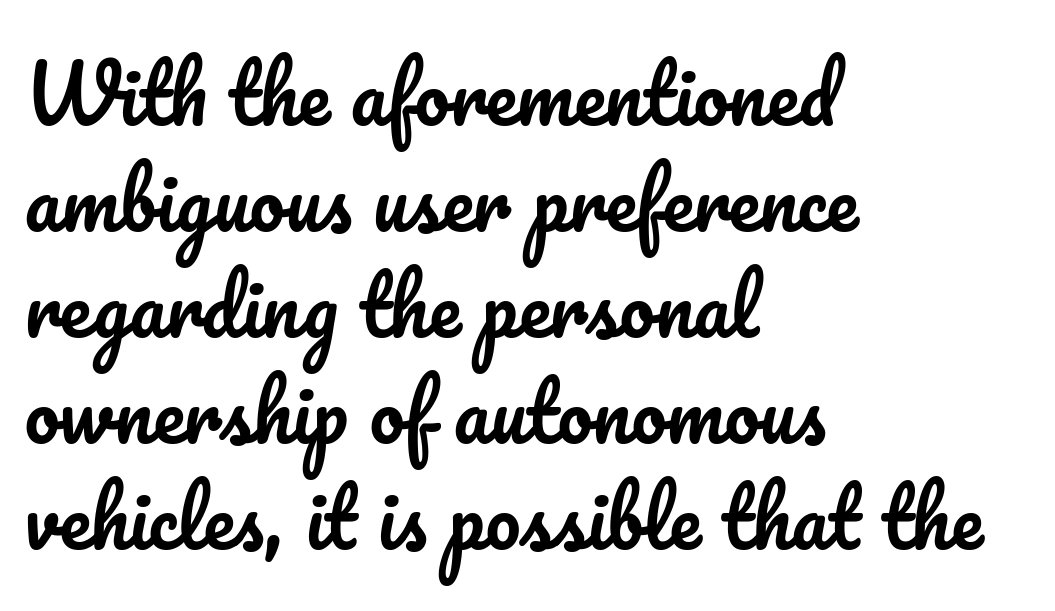
{"width": "normal", "stroke_contrast": "low", "x_height": "small", "monospaced": "no", "underline": "no", "align": "left", "line_spacing": "normal", "line_spacing_ratio": 1.36, "letter_spacing": "normal", "letter_spacing_em": 0.0, "glyph_px": 78}
